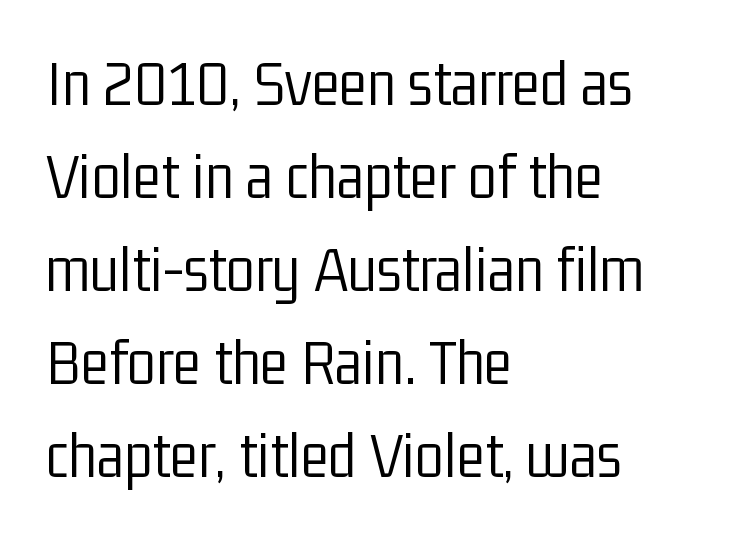
Normally led — the rows are evenly, conventionally spaced. Weight: in the light-to-regular range. Stroke terminals: plain, sans-serif. Tracking here is standard; glyphs follow each other at the usual distance. Every character sits straight up, as roman type does.
